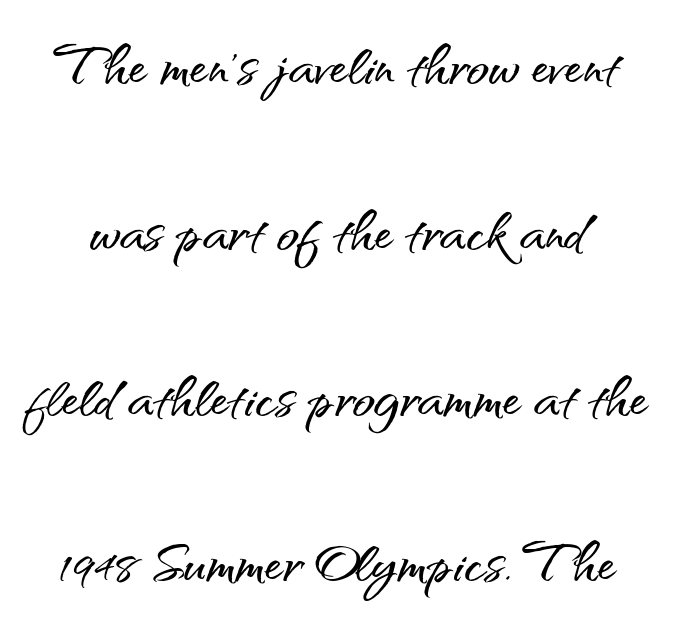
The specimen omits any rule beneath the text block's lines. This sample has the flowing, uneven cadence of proportional lettering. A typesetter would call this zero additional tracking.
